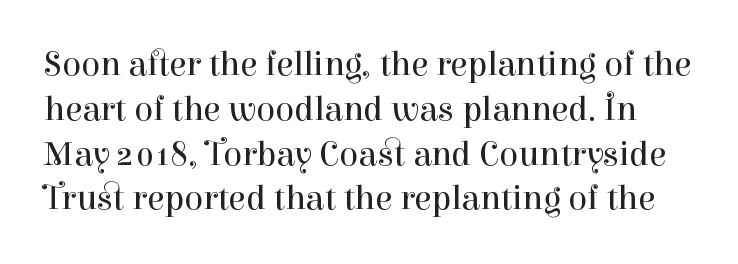
The typeface chosen for these lines features serifs. Nothing heavy about these letters — not bold at all. The letters stand straight up with perfectly vertical stems. Spacing between characters is what you'd get straight out of the box.
